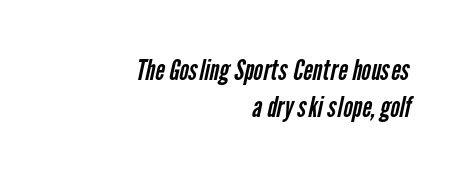
{"serif": "no", "bold": "no", "weight": "regular", "width": "condensed", "stroke_contrast": "low", "x_height": "medium", "monospaced": "no", "underline": "no", "align": "right", "line_spacing": "normal", "line_spacing_ratio": 1.29, "letter_spacing": "normal", "letter_spacing_em": 0.0, "glyph_px": 29}
